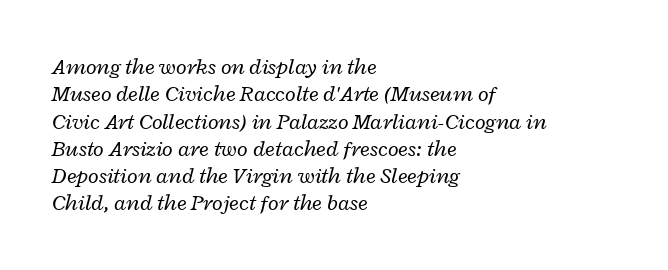
The image shows 22 px text type, italic (leaning right); set left-aligned, line spacing 1.24x, normal letter spacing, not underlined.
